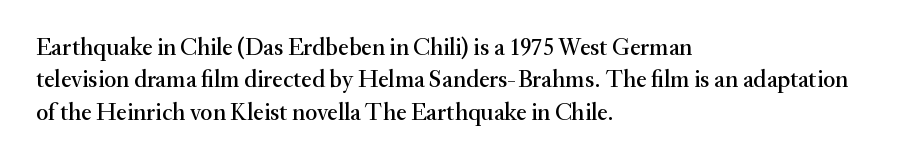
The image shows 24 px text type, upright; set left-aligned, normal line spacing (1.35x), normal letter spacing, not underlined.
